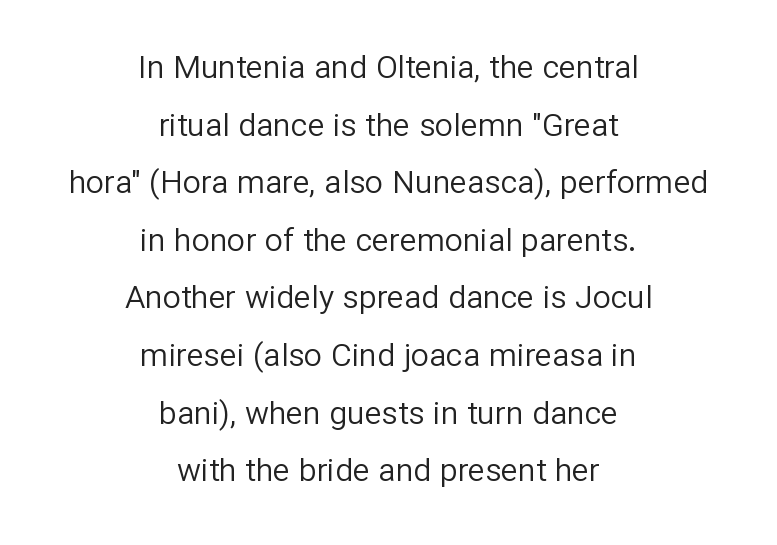
{"serif": "no", "italic": "no", "bold": "no", "weight": "regular", "width": "normal", "stroke_contrast": "low", "x_height": "medium", "monospaced": "no", "underline": "no", "align": "center", "line_spacing_ratio": 1.8, "letter_spacing": "normal", "letter_spacing_em": 0.0, "glyph_px": 32}
